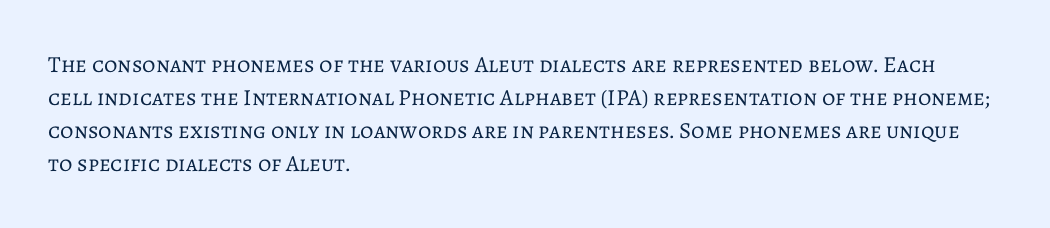
Does extra space separate the letters? No, they use regular spacing. The rendering anchors every line to the left-hand side. The axis of the letterforms is exactly vertical. These lines sit exactly where default settings would place them. Ink coverage per letter is moderate at most. Bare-footed words on every line.
